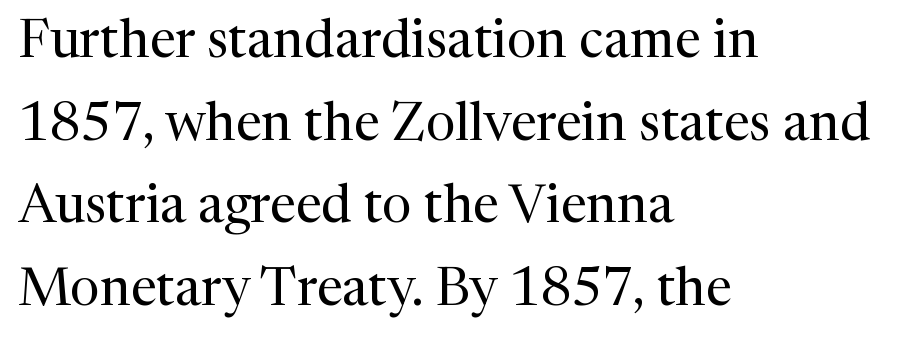
The space directly below the letters is spotless. The rendering uses natural spacing where letterforms have individual widths. The designer went with a serif here, giving each stem small feet. The strokes are not fattened; the text isn't bold. A student would call this left alignment; a typographer would say flush left, rag right.
